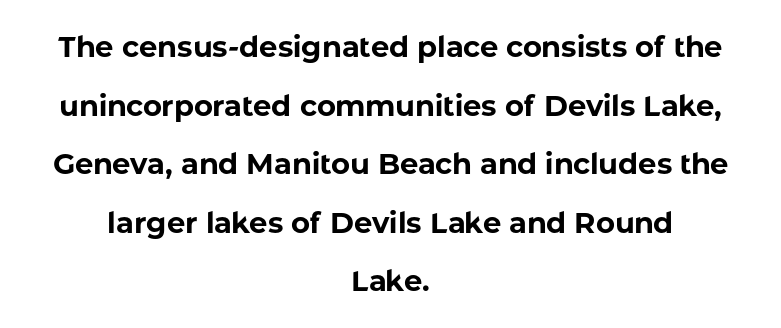
Ordinary non-slanted type is in use. Tracking value appears to be zero — textbook default spacing. The rag falls on both sides of this text block equally. Serifs: no, the terminals of the letterforms are clean. Bare-footed words on every line. One glance says open: line gaps are wider than usual.
